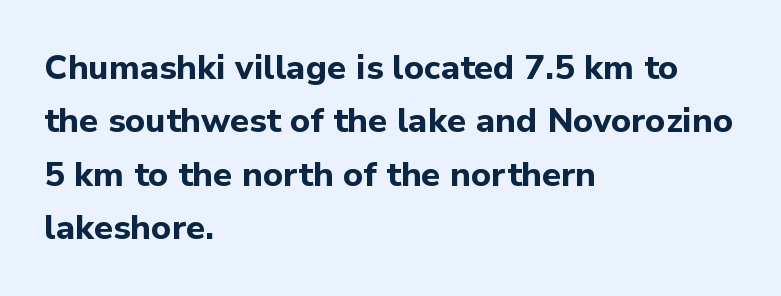
The letters advance in unequal steps, a hallmark of proportional type. Layout note: lines flush left. You can tell from the bare stems that sans-serif type was used. Beneath every word, the page is bare. Heft: maximum for text — a bold.
